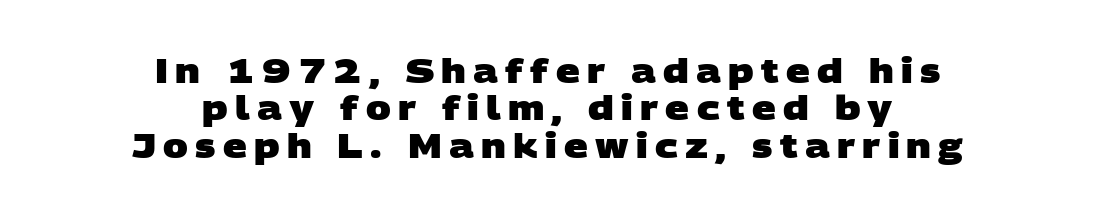
Q: Is the text bold? A: Yes.
Q: Is the typeface a serif or a sans-serif typeface? A: Sans-serif.
Q: Is the text underlined? A: No.
Q: How is the paragraph aligned? A: Centered.
Q: Is the spacing between letters normal or unusually wide? A: Unusually wide.
Q: Is the spacing between lines tight, normal or loose? A: Tight.
Q: Width (condensed, normal, or wide)? A: Wide.
Q: Stroke contrast? A: Low.
Q: x-height? A: Large.
Q: Monospaced? A: No.
